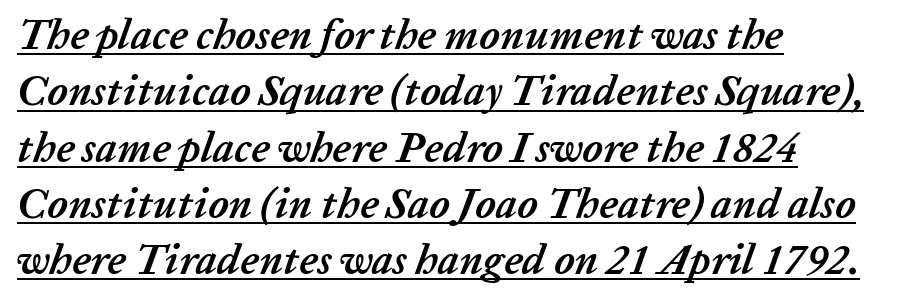
The image shows 42 px semibold type, italic (leaning right); set left-aligned, normal line spacing (1.34x), normal letter spacing, underlined; low stroke contrast and a medium x-height.
